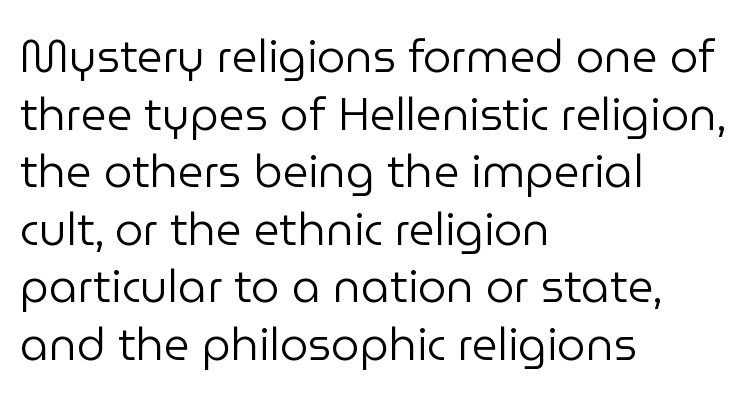
Tall strokes in this sample are plumb rather than angled. The letterforms sit shoulder to shoulder at normal distance. The passage shown is not bold in any degree. This sample has the flowing, uneven cadence of proportional lettering.
